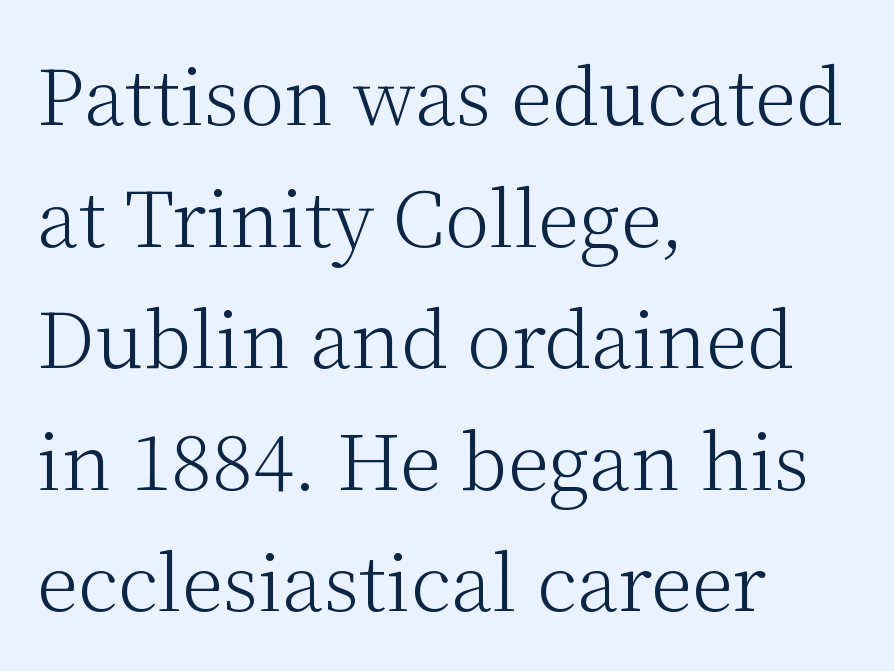
The image shows 76 px light serif type, upright; set left-aligned, normal line spacing (1.6x), normal letter spacing, not underlined; medium stroke contrast and a medium x-height.
